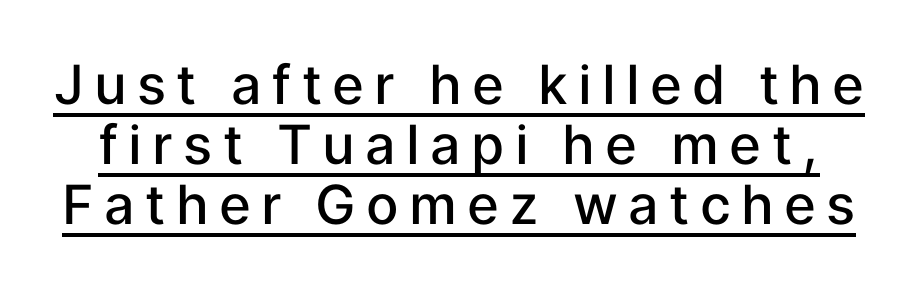
{"serif": "no", "italic": "no", "bold": "semi", "weight": "semibold", "width": "normal", "stroke_contrast": "low", "x_height": "medium", "monospaced": "no", "underline": "yes", "line_spacing": "tight", "line_spacing_ratio": 1.11, "glyph_px": 54}
